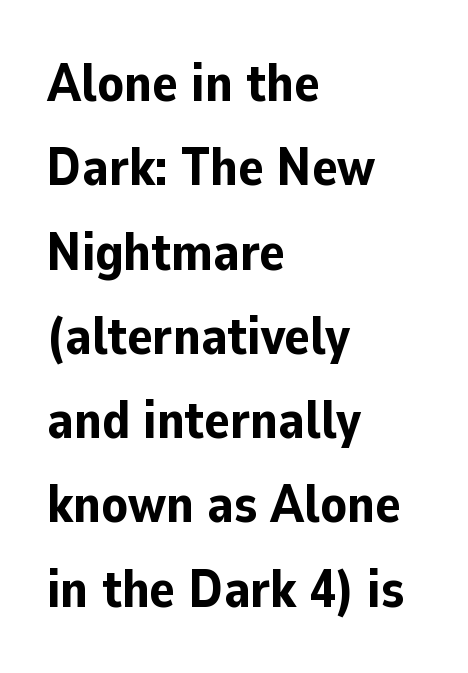
{"serif": "no", "italic": "no", "bold": "yes", "weight": "bold", "width": "normal", "stroke_contrast": "low", "x_height": "medium", "monospaced": "no", "underline": "no", "align": "left", "line_spacing": "normal", "line_spacing_ratio": 1.59, "letter_spacing": "normal", "letter_spacing_em": 0.0, "glyph_px": 53}
